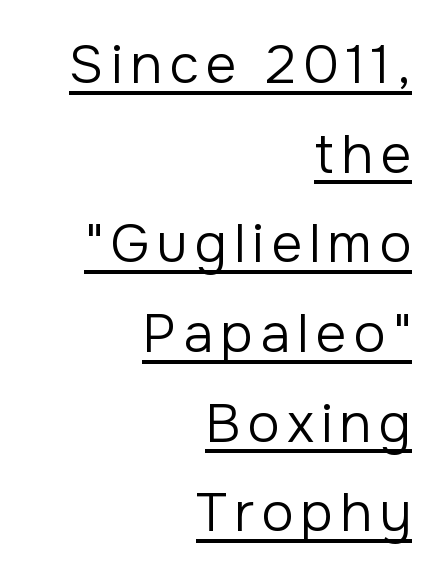
A roman cut, with each character standing at attention. Proportional: the letters do not fall into vertical columns. These lines are set flush right with a ragged left edge. Notice how a bar underscores the lettering throughout. The strokes carry an ordinary text weight at most.
